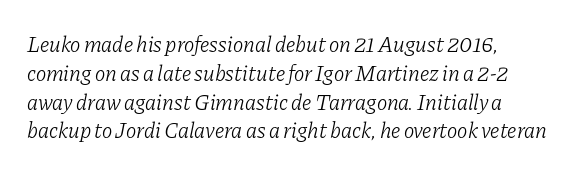
Q: Is the text bold? A: No.
Q: Is the text italic (slanted)? A: Yes, it leans right by about 11 degrees.
Q: Is the text underlined? A: No.
Q: How is the paragraph aligned? A: Left-aligned.
Q: Is the spacing between letters normal or unusually wide? A: Normal.
Q: Is the spacing between lines tight, normal or loose? A: Normal.
